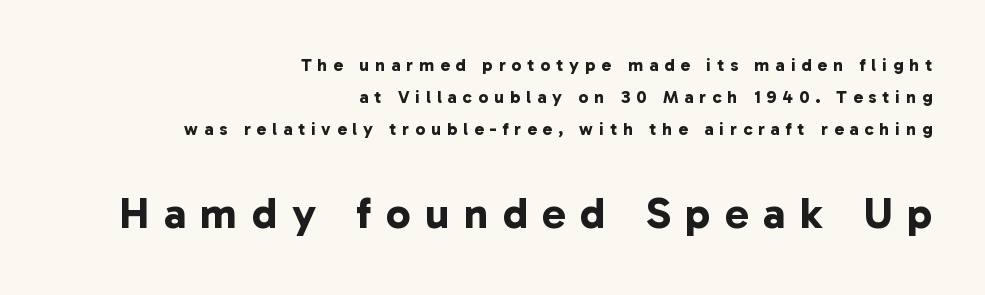
The glyphs are unaccompanied by any horizontal stroke below them. Is the type bold? Yes — the strokes are clearly thick and heavy. Horizontal alignment here is rightward, an uncommon choice for prose. The passage shown begins with its smaller block and ends with its larger one. You could not count columns in this text — the font is proportionally spaced. The characters display no serif detailing; their extremities are plain.
